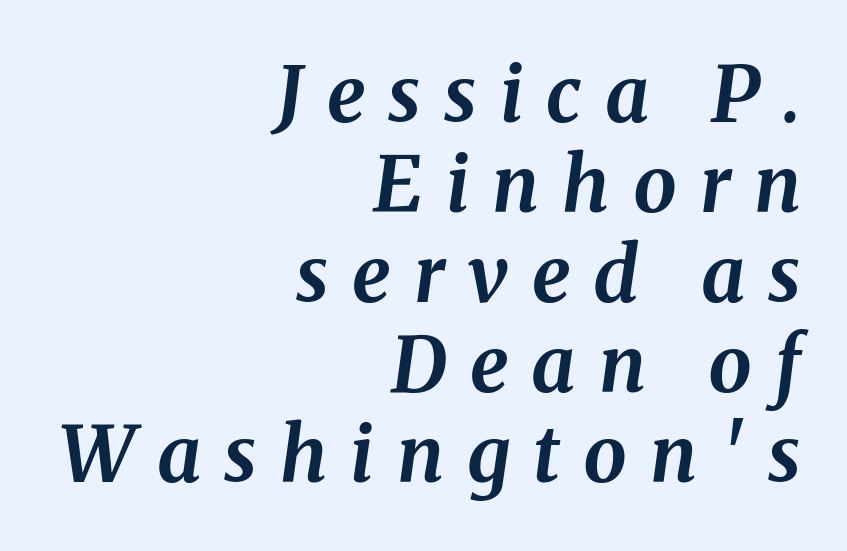
{"italic": "yes", "lean": "right", "slant_degrees": 8, "bold": "yes", "weight": "bold", "width": "normal", "stroke_contrast": "medium", "x_height": "medium", "monospaced": "no", "underline": "no", "align": "right", "line_spacing_ratio": 1.17, "letter_spacing": "wide", "letter_spacing_em": 0.3, "glyph_px": 77}
